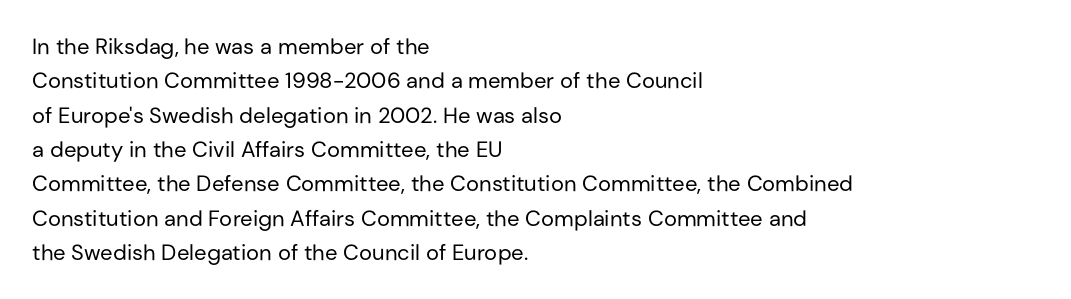
The specimen reads as upright at a glance. Is the stroke heavy? The answer is a plain regular-or-lighter. Clear beneath every line of the passage. Notice how descenders clear the ascenders below comfortably — that's standard leading.
